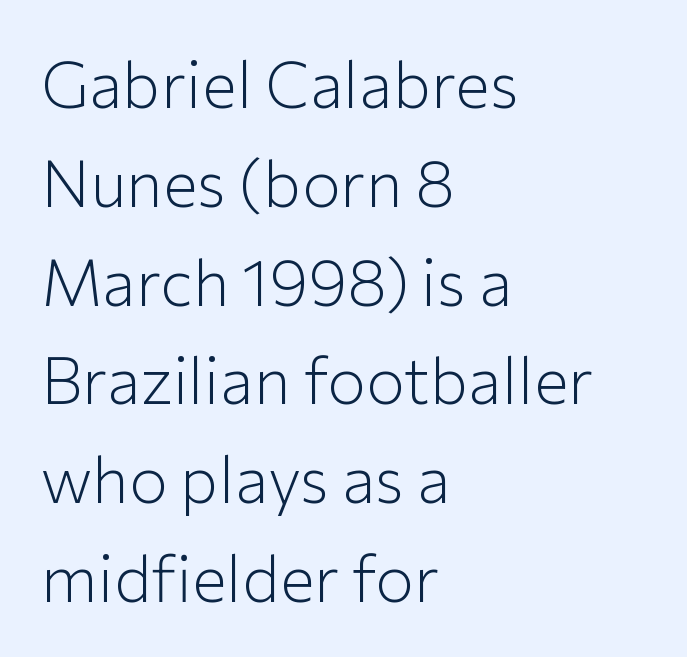
The image shows 65 px light sans-serif type, upright; set left-aligned, normal line spacing (1.52x), normal letter spacing, not underlined; low stroke contrast and a medium x-height.
